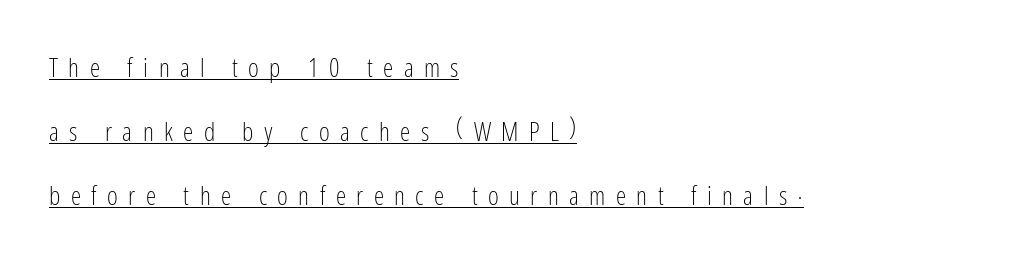
The image shows 26 px text type, upright; set left-aligned, loose line spacing (2.47x), unusually wide letter spacing (+0.4 em), underlined.
